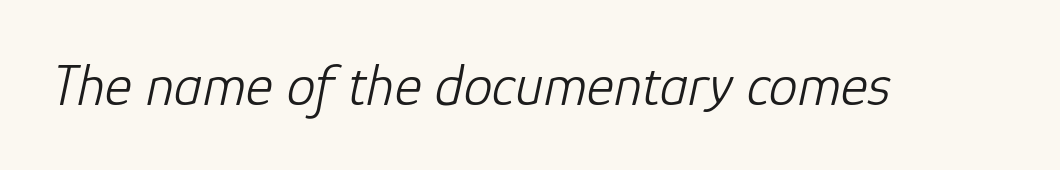
Q: Is the text bold? A: No.
Q: Is the text italic (slanted)? A: Yes, it leans right by about 12 degrees.
Q: Is the text underlined? A: No.
Q: Is the spacing between letters normal or unusually wide? A: Normal.
Q: Width (condensed, normal, or wide)? A: Normal.
Q: Stroke contrast? A: Low.
Q: x-height? A: Medium.
Q: Monospaced? A: No.
